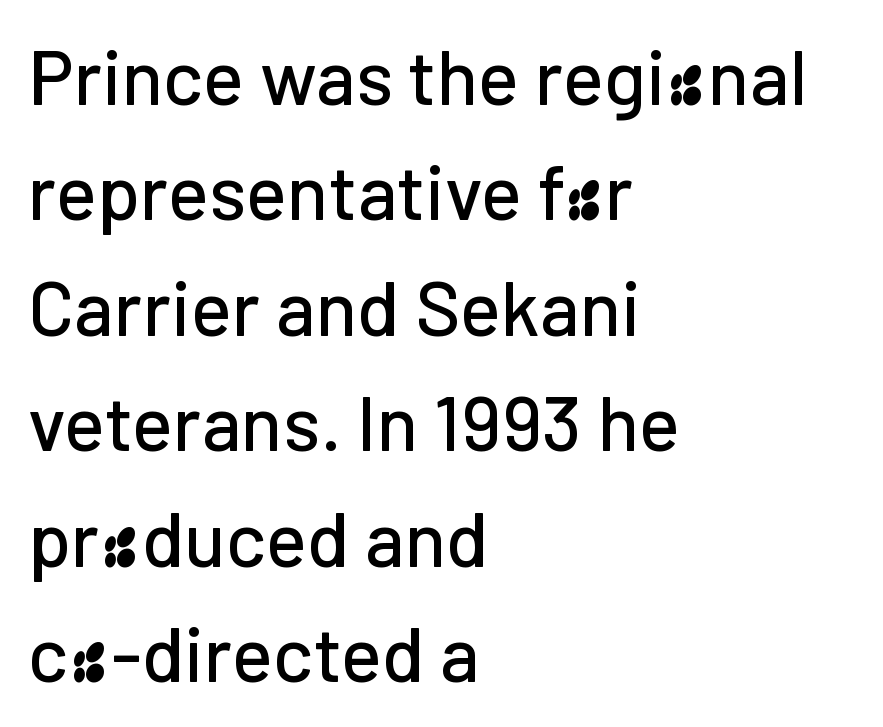
Q: Is the text italic (slanted)? A: No, it is upright.
Q: Is the typeface a serif or a sans-serif typeface? A: Sans-serif.
Q: Is the text underlined? A: No.
Q: How is the paragraph aligned? A: Left-aligned.
Q: Is the spacing between letters normal or unusually wide? A: Normal.
Q: Is the spacing between lines tight, normal or loose? A: Normal.
Q: Width (condensed, normal, or wide)? A: Normal.
Q: Stroke contrast? A: Low.
Q: x-height? A: Medium.
Q: Monospaced? A: No.
